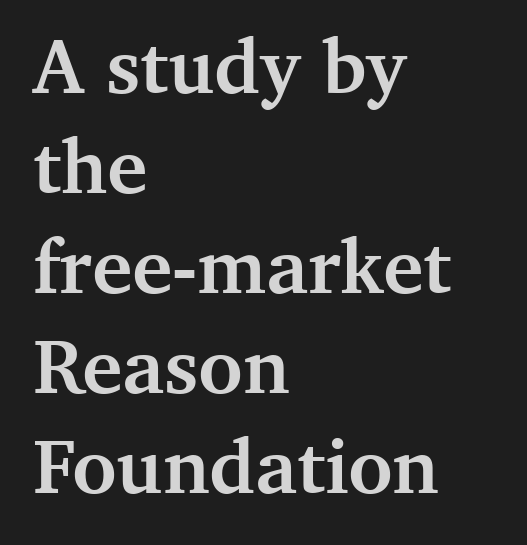
The gaps between neighbouring characters are ordinary and unremarkable. The space directly below the letters is spotless. The passage shown is typed in a proportional face where columns would drift. Quick note: interline space is typical. Notice how the passage keeps a crisp vertical edge on the left only.
